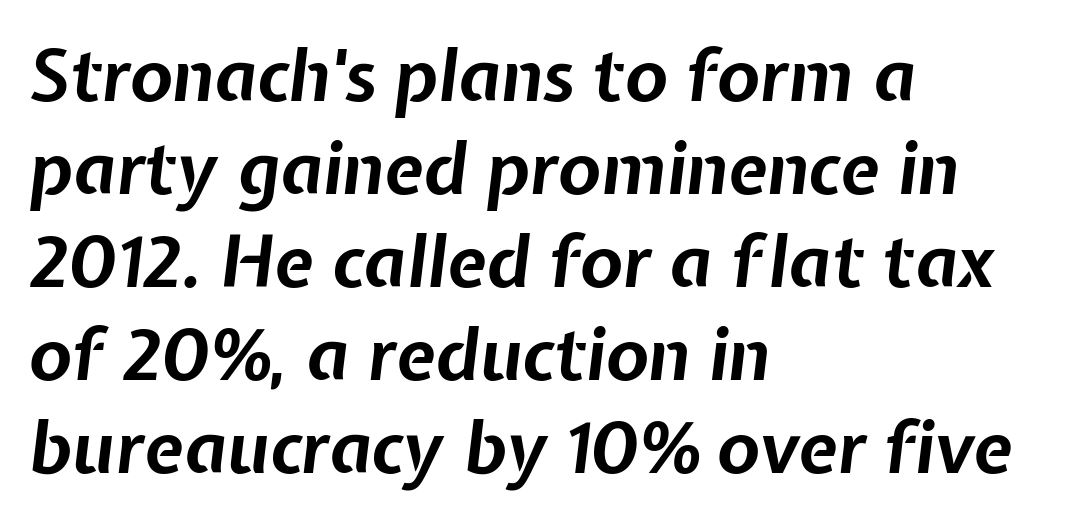
Q: Is the text bold? A: Yes.
Q: Is the text italic (slanted)? A: Yes, it leans right by about 7 degrees.
Q: Is the text underlined? A: No.
Q: How is the paragraph aligned? A: Left-aligned.
Q: Is the spacing between letters normal or unusually wide? A: Normal.
Q: Is the spacing between lines tight, normal or loose? A: Normal.
Q: Width (condensed, normal, or wide)? A: Normal.
Q: Stroke contrast? A: Low.
Q: x-height? A: Medium.
Q: Monospaced? A: No.
